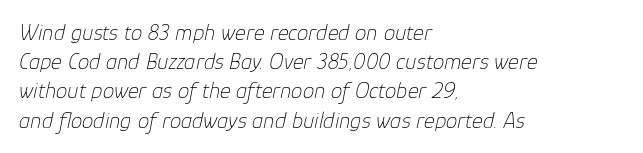
Q: Is the text bold? A: No.
Q: Is the text italic (slanted)? A: Yes, it leans right by about 12 degrees.
Q: Is the text underlined? A: No.
Q: How is the paragraph aligned? A: Left-aligned.
Q: Is the spacing between letters normal or unusually wide? A: Normal.
Q: Is the spacing between lines tight, normal or loose? A: Normal.
